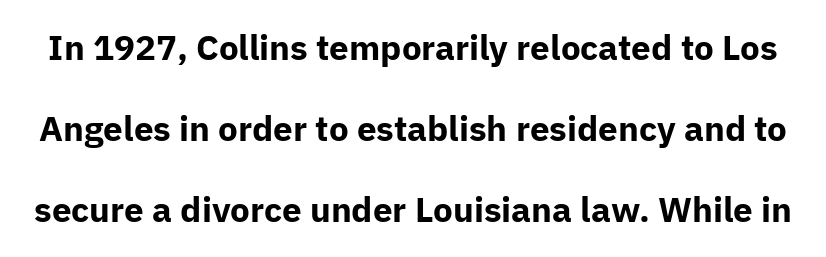
The image shows 35 px bold sans-serif type, upright; set loose line spacing (2.32x), normal letter spacing, not underlined; low stroke contrast and a medium x-height.
